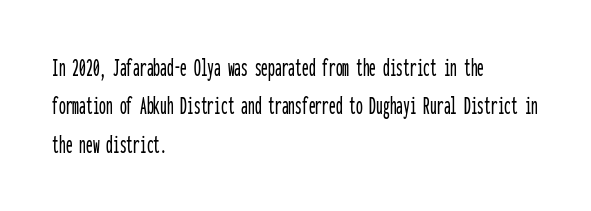
Compared with typical paragraphs, the rows here are spaced about the same. Posture: straight, roman, zero tilt. Inter-character spacing is left at the font's built-in metrics. The space beneath each line is pristine and unruled. The compositor pushed each line to the left boundary.
